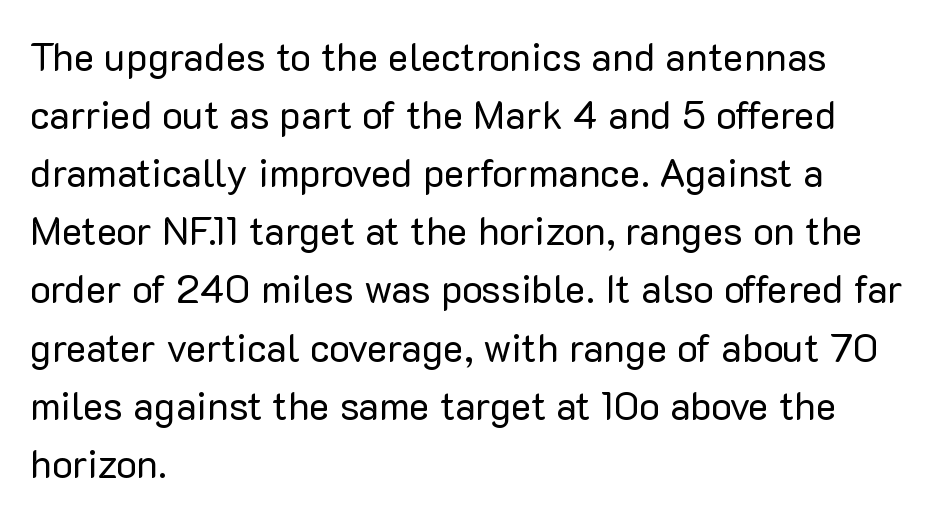
No feet cap the strokes, marking this as sans-serif type. Stroke mass is kept to a normal reading level or below. Vertically, the passage feels balanced, rows spaced as you'd expect. Students, note that the glyphs here touch the page at normal intervals. Looks like regular typesetting: each glyph gets only the width it needs. This rendering features lettering with no underline.
